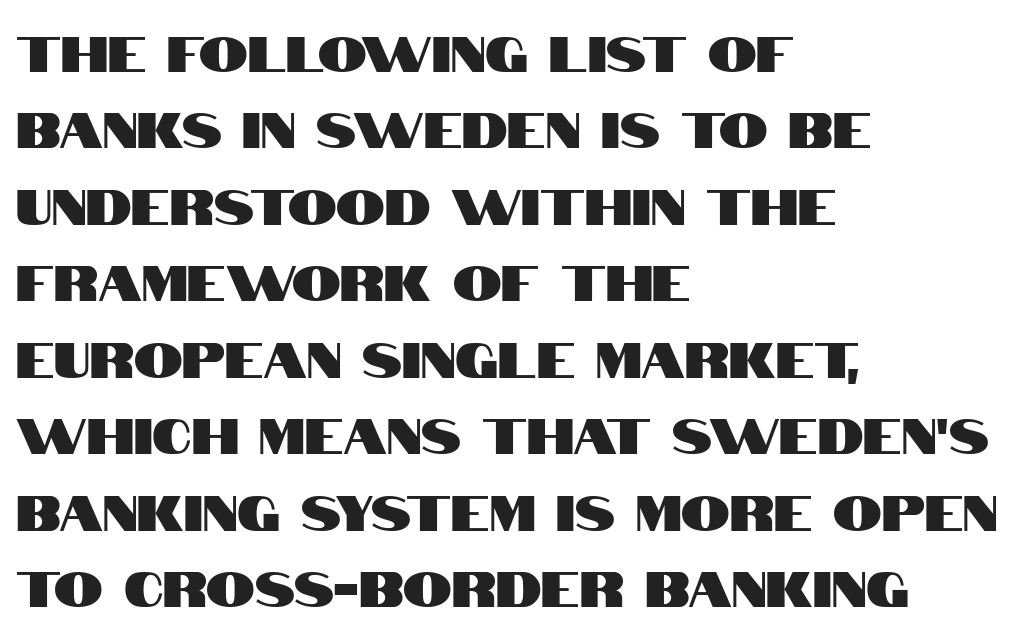
The image shows 49 px condensed sans-serif type, upright; set left-aligned, normal line spacing (1.56x), normal letter spacing, not underlined; high stroke contrast and a large x-height.
